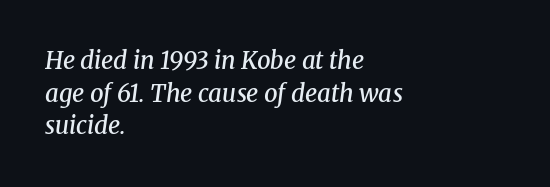
The image shows 24 px text type, italic (leaning right); set left-aligned, normal line spacing (1.36x), normal letter spacing, not underlined.
